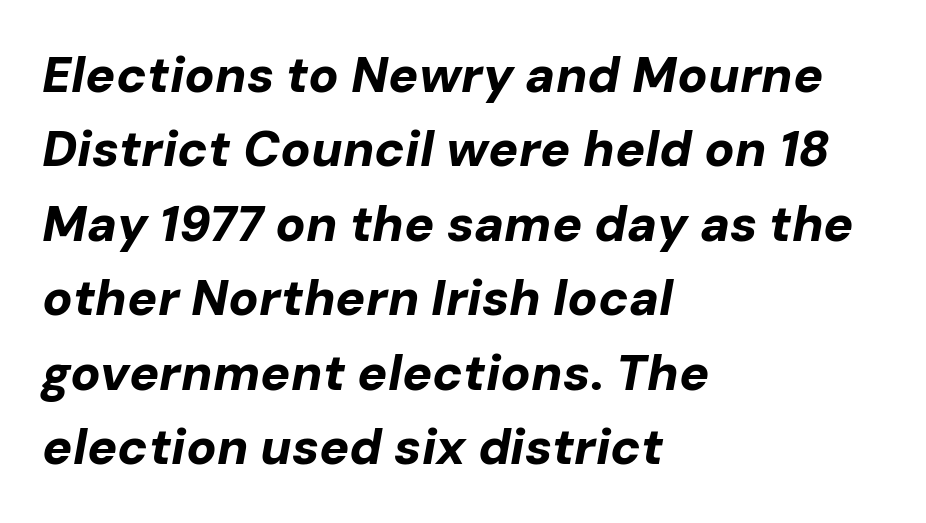
Q: Is the text bold? A: Yes.
Q: Is the text italic (slanted)? A: Yes, it leans right by about 10 degrees.
Q: Is the text underlined? A: No.
Q: How is the paragraph aligned? A: Left-aligned.
Q: Is the spacing between letters normal or unusually wide? A: Normal.
Q: Is the spacing between lines tight, normal or loose? A: Normal.
Q: Width (condensed, normal, or wide)? A: Normal.
Q: Stroke contrast? A: Low.
Q: x-height? A: Medium.
Q: Monospaced? A: No.
